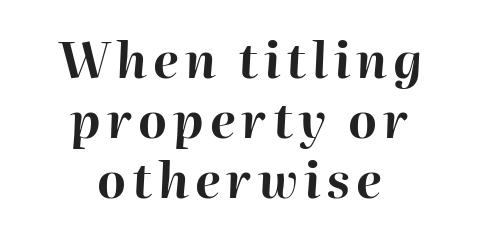
The typography opts for an oblique posture over an upright one. Emphasis by weight is at full strength: bold. Centered paragraph, ragged on both sides. These lines are rendered in a variable-pitch font. Anything drawn beneath the words? Only blank space.
